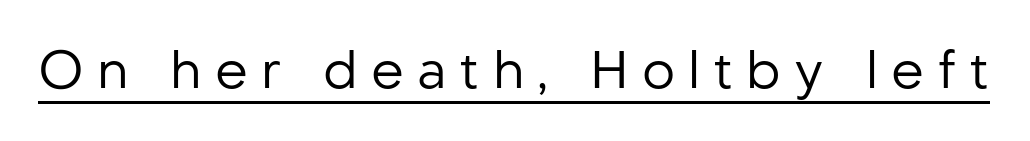
The image shows 52 px regular-weight sans-serif type, upright; set unusually wide letter spacing (+0.25 em), underlined; low stroke contrast and a medium x-height.
